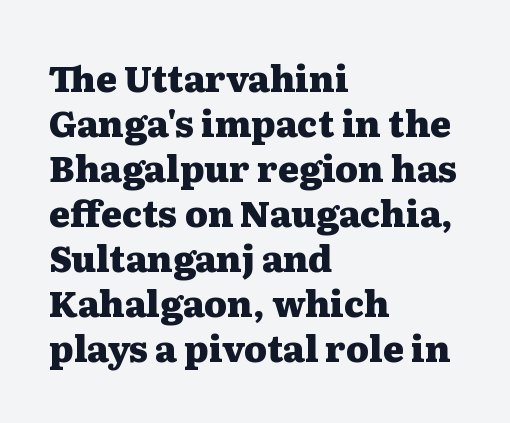
Does the leading feel generous? No, just average. Are there feet on the stems? There are — it's a serif. Compared with typical body copy, the letter spacing here is the same. Summary of weight: heavy, a full bold. The paragraph has a hard left edge and a soft right edge.
